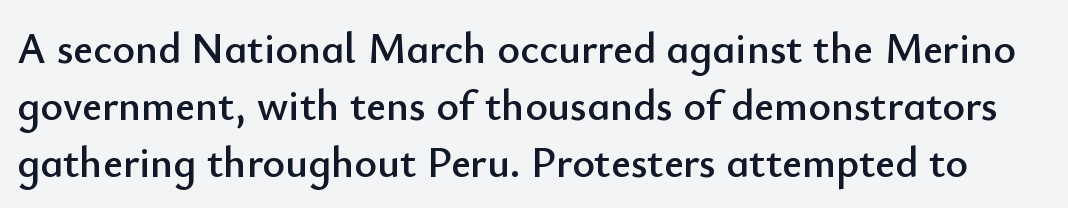
Proportional: the letters do not fall into vertical columns. Letterform terminals end flat and unadorned throughout the passage. Leading: standard. It's the straight-up-and-down kind of type. Tracking value appears to be zero — textbook default spacing.
